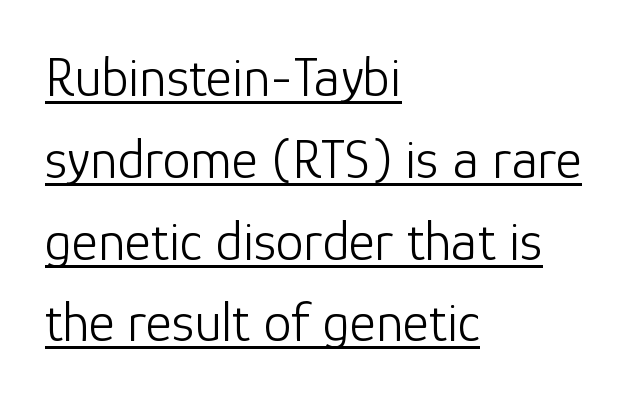
The image shows 56 px light sans-serif type, upright; set left-aligned, normal line spacing (1.46x), normal letter spacing, underlined; low stroke contrast and a medium x-height.
